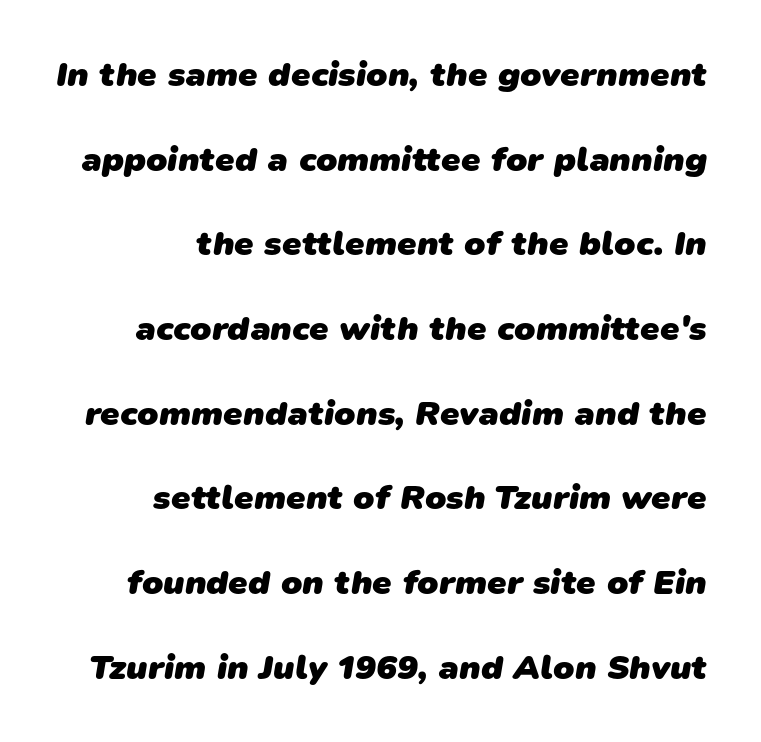
The image shows 35 px heavy sans-serif type; set right-aligned, loose line spacing (2.42x), normal letter spacing, not underlined; low stroke contrast and a medium x-height.
